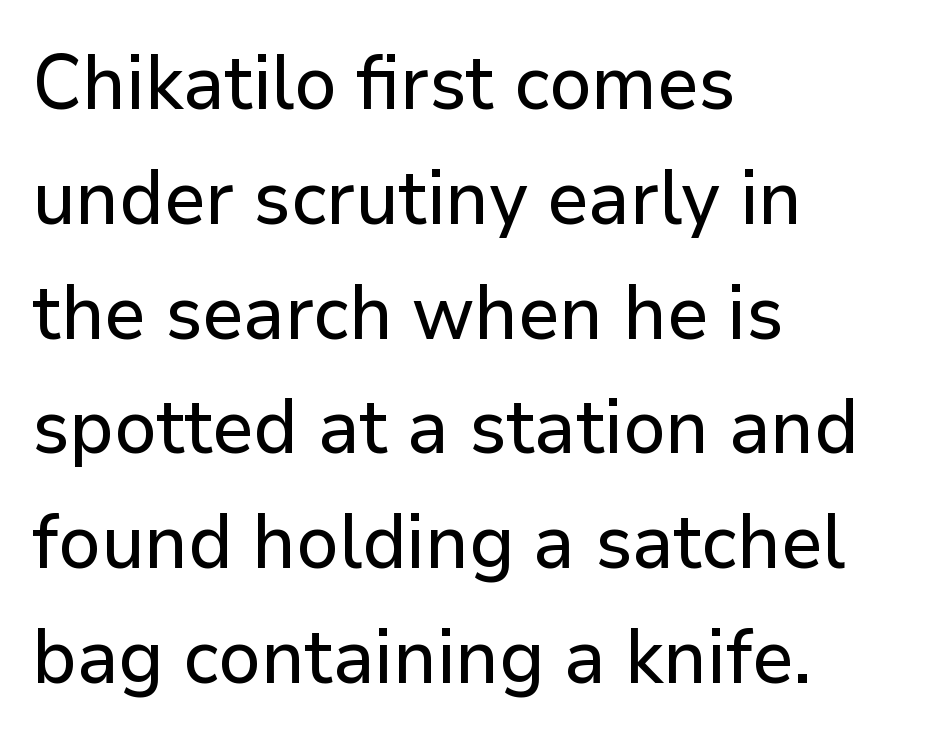
Q: Is the text italic (slanted)? A: No, it is upright.
Q: Is the typeface a serif or a sans-serif typeface? A: Sans-serif.
Q: Is the text underlined? A: No.
Q: How is the paragraph aligned? A: Left-aligned.
Q: Is the spacing between letters normal or unusually wide? A: Normal.
Q: Is the spacing between lines tight, normal or loose? A: Normal.
Q: Width (condensed, normal, or wide)? A: Normal.
Q: Stroke contrast? A: Low.
Q: x-height? A: Medium.
Q: Monospaced? A: No.
